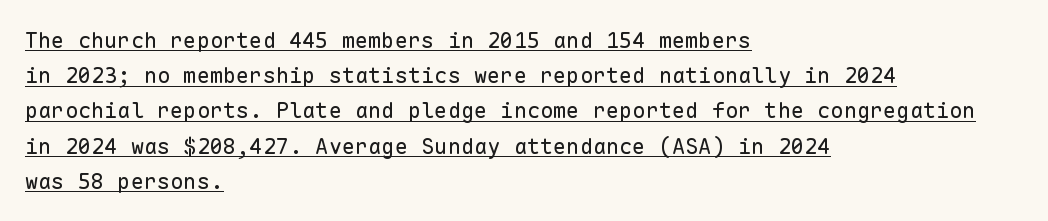
{"italic": "no", "bold": "no", "underline": "yes", "align": "left", "line_spacing": "normal", "line_spacing_ratio": 1.6, "letter_spacing": "normal", "letter_spacing_em": 0.0, "glyph_px": 22}
